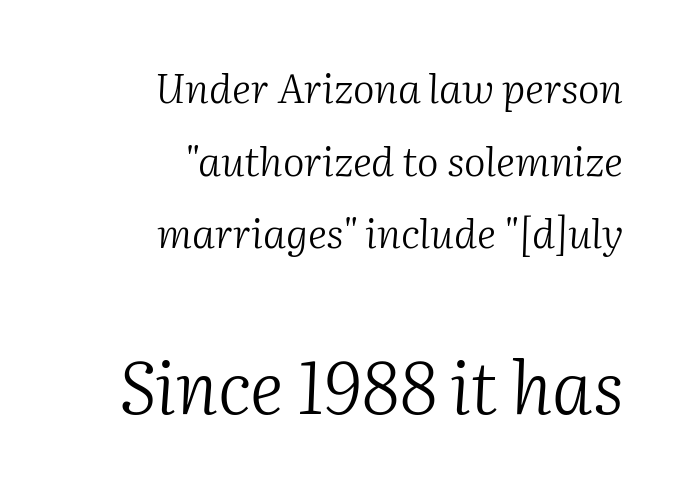
Q: Is the text bold? A: No.
Q: Is the text italic (slanted)? A: Yes, it leans right by about 2 degrees.
Q: Is the typeface a serif or a sans-serif typeface? A: Serif.
Q: Is the text underlined? A: No.
Q: How is the paragraph aligned? A: Right-aligned.
Q: Is the spacing between letters normal or unusually wide? A: Normal.
Q: Which block of text is set in a larger size, the first (top) or the second (bottom)? A: The second (bottom) one.
Q: Width (condensed, normal, or wide)? A: Normal.
Q: Stroke contrast? A: Medium.
Q: x-height? A: Medium.
Q: Monospaced? A: No.
